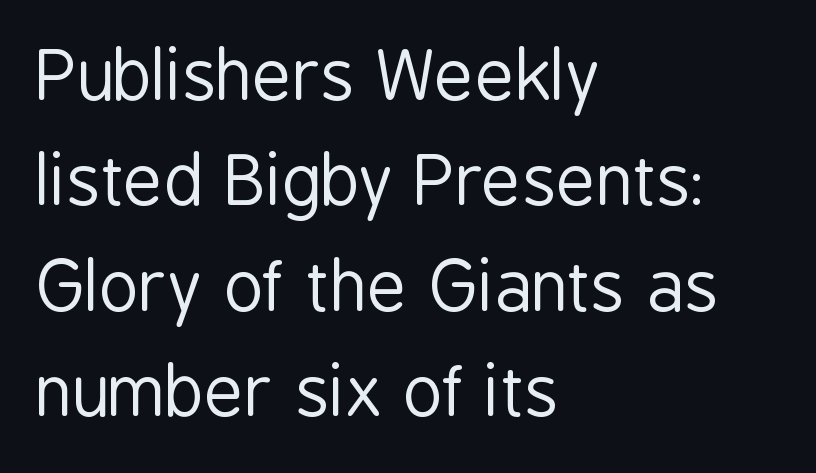
Looks like regular typesetting: each glyph gets only the width it needs. The passage shown is typeset with a sans-serif family. The letterforms sit at book weight or below. A roman cut, with each character standing at attention.
